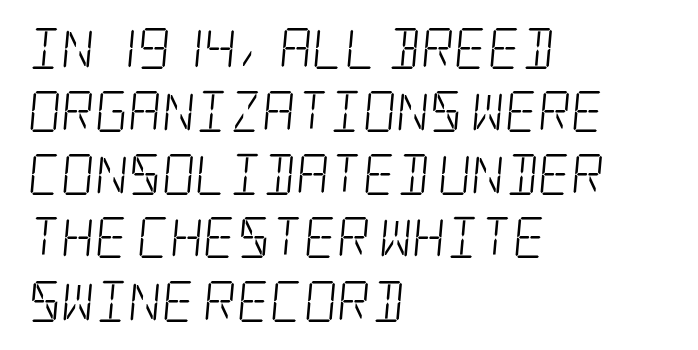
The image shows 41 px light, condensed serif type; set left-aligned, normal line spacing (1.54x), normal letter spacing, not underlined; low stroke contrast and a large x-height.
